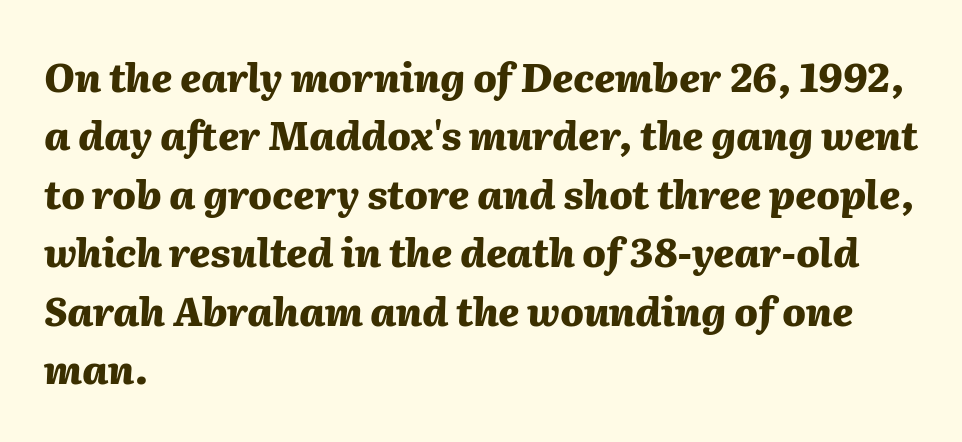
The image shows 39 px heavy type, italic (leaning right); set left-aligned, normal line spacing (1.5x), normal letter spacing, not underlined; medium stroke contrast and a medium x-height.
